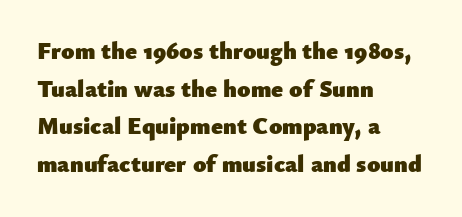
The image shows 24 px bold type, upright; set left-aligned, normal line spacing (1.57x), normal letter spacing, not underlined.
